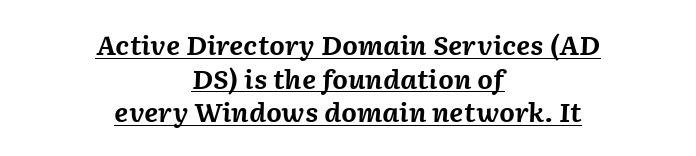
{"italic": "yes", "lean": "right", "slant_degrees": 2, "bold": "yes", "underline": "yes", "align": "center", "line_spacing": "normal", "line_spacing_ratio": 1.35, "letter_spacing": "normal", "letter_spacing_em": 0.0, "glyph_px": 25}
